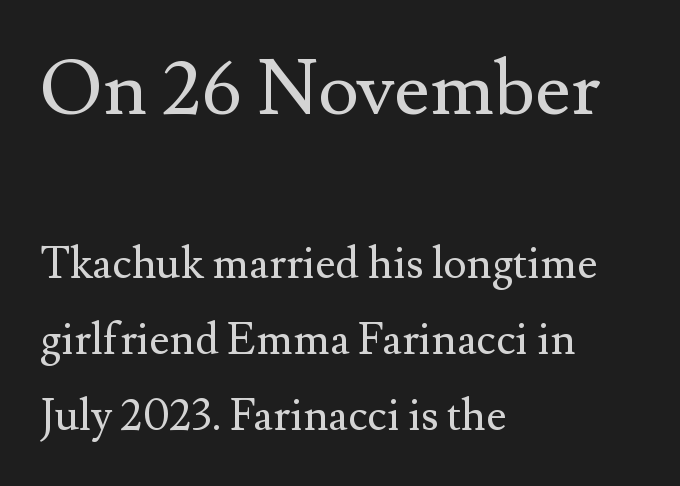
The image shows 77 px regular-weight serif type, upright; set left-aligned, line spacing 1.73x, normal letter spacing, not underlined; the first (top) block is 1.75x larger; medium stroke contrast and a small x-height.
